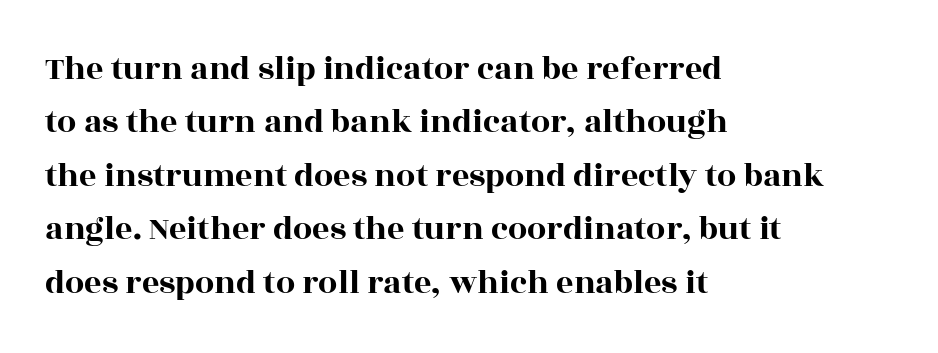
Q: Is the text italic (slanted)? A: No, it is upright.
Q: Is the typeface a serif or a sans-serif typeface? A: Serif.
Q: Is the text underlined? A: No.
Q: How is the paragraph aligned? A: Left-aligned.
Q: Is the spacing between letters normal or unusually wide? A: Normal.
Q: Is the spacing between lines tight, normal or loose? A: Normal.
Q: Width (condensed, normal, or wide)? A: Wide.
Q: x-height? A: Large.
Q: Monospaced? A: No.
